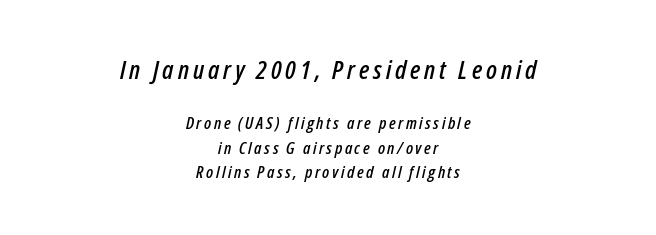
The string is rendered with underlining switched off. Reading top to bottom, the characters get smaller at the block break. Does the lettering tilt? It does — this is italic. Horizontal bands of white between lines are of average thickness. The lines are quadded center.
